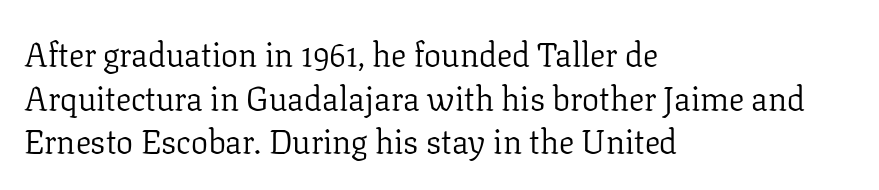
Does the leading feel generous? No, just average. This rendering leaves character spacing at its baseline value. The strokes carry an ordinary text weight at most. The zone under the glyphs is completely vacant.
